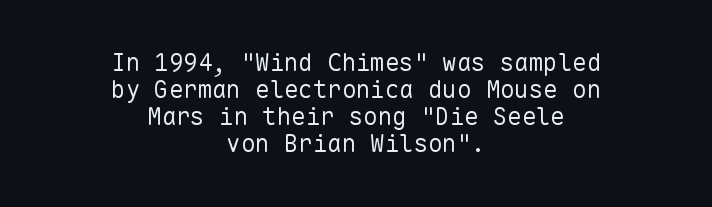
The image shows 24 px text type, upright; set centered, tight line spacing (1.13x), normal letter spacing, not underlined.
